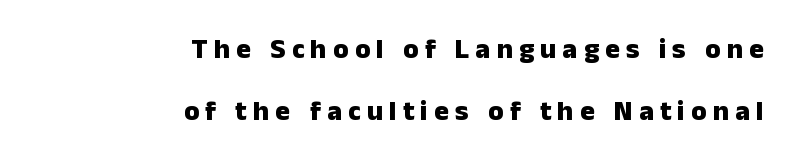
{"serif": "no", "italic": "no", "bold": "yes", "weight": "heavy", "width": "normal", "stroke_contrast": "low", "x_height": "medium", "monospaced": "no", "underline": "no", "align": "right", "line_spacing": "loose", "line_spacing_ratio": 2.2, "letter_spacing": "wide", "letter_spacing_em": 0.22, "glyph_px": 28}
